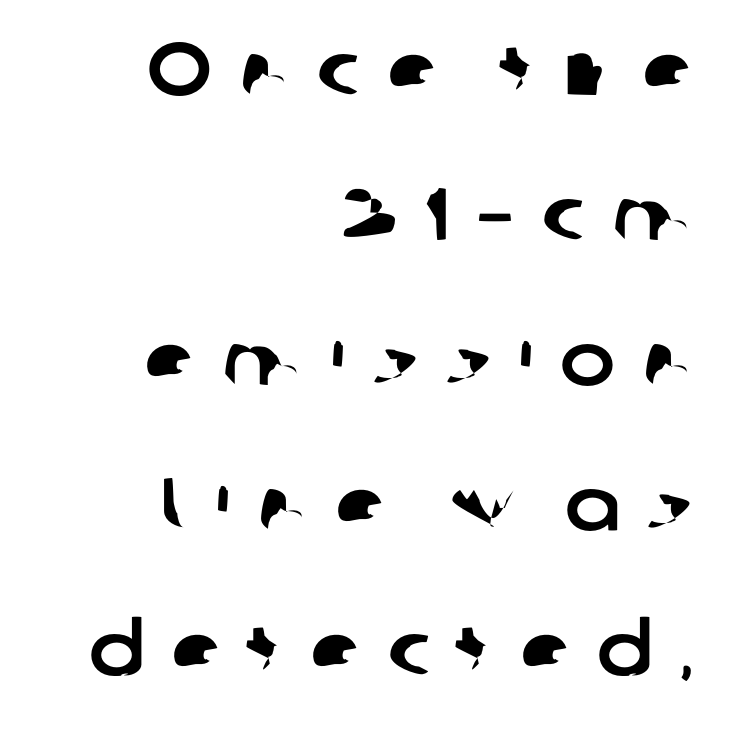
Q: Is the typeface a serif or a sans-serif typeface? A: Sans-serif.
Q: Is the text underlined? A: No.
Q: How is the paragraph aligned? A: Right-aligned.
Q: Is the spacing between letters normal or unusually wide? A: Unusually wide.
Q: Is the spacing between lines tight, normal or loose? A: Loose.
Q: Width (condensed, normal, or wide)? A: Normal.
Q: Stroke contrast? A: Low.
Q: x-height? A: Medium.
Q: Monospaced? A: No.
